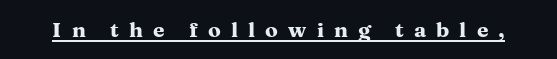
Q: Is the text bold? A: Yes.
Q: Is the text italic (slanted)? A: No, it is upright.
Q: Is the text underlined? A: Yes.
Q: Is the spacing between letters normal or unusually wide? A: Unusually wide.
